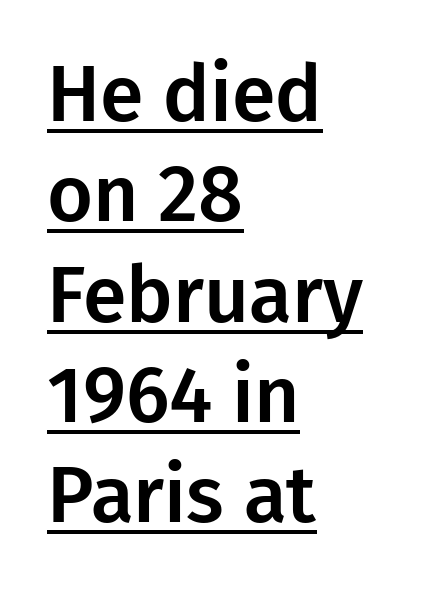
{"serif": "no", "italic": "no", "width": "normal", "stroke_contrast": "low", "x_height": "medium", "monospaced": "no", "underline": "yes", "align": "left", "line_spacing": "normal", "line_spacing_ratio": 1.27, "letter_spacing": "normal", "letter_spacing_em": 0.0, "glyph_px": 79}
